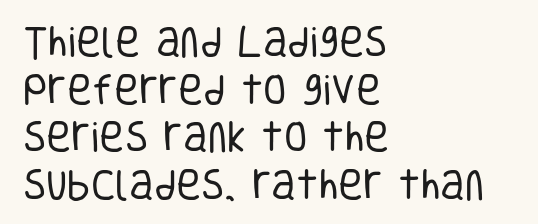
The image shows 34 px regular-weight, condensed sans-serif type, upright; set left-aligned, normal line spacing (1.4x), normal letter spacing, not underlined; low stroke contrast and a large x-height.
